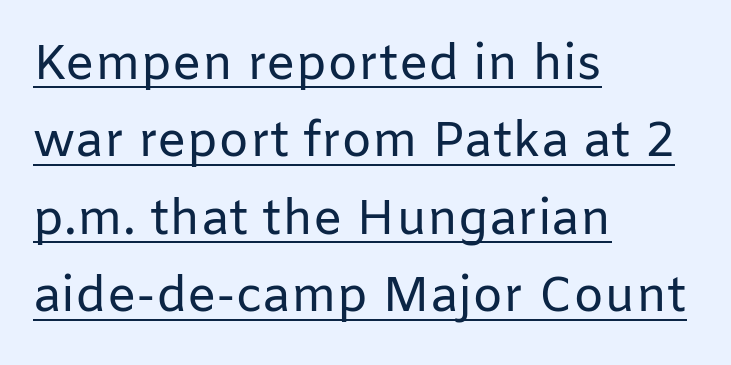
{"serif": "no", "italic": "no", "bold": "no", "weight": "regular", "width": "normal", "stroke_contrast": "low", "x_height": "medium", "monospaced": "no", "underline": "yes", "align": "left", "line_spacing": "normal", "line_spacing_ratio": 1.58, "letter_spacing": "normal", "letter_spacing_em": 0.0, "glyph_px": 49}
